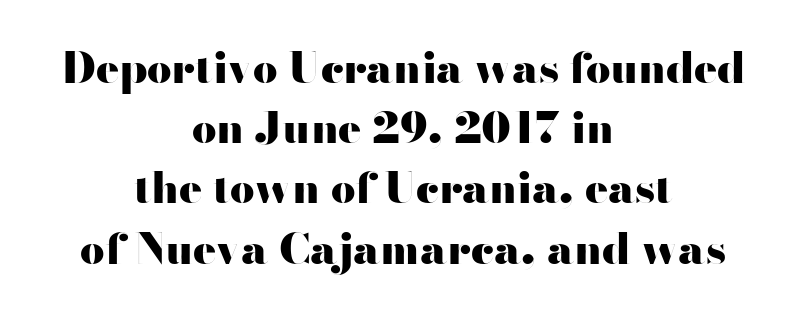
The image shows 43 px heavy, wide sans-serif type, upright; set centered, normal line spacing (1.4x), normal letter spacing, not underlined; high stroke contrast and a small x-height.
